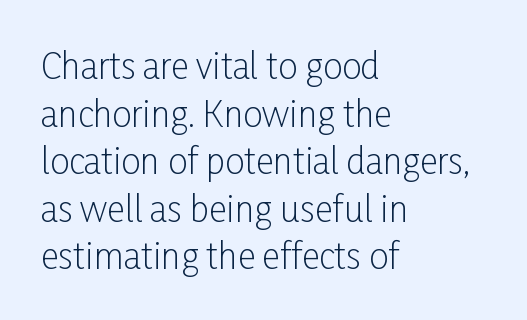
Q: Is the text bold? A: No.
Q: Is the text italic (slanted)? A: No, it is upright.
Q: Is the typeface a serif or a sans-serif typeface? A: Sans-serif.
Q: Is the text underlined? A: No.
Q: How is the paragraph aligned? A: Left-aligned.
Q: Is the spacing between letters normal or unusually wide? A: Normal.
Q: Is the spacing between lines tight, normal or loose? A: Normal.
Q: Width (condensed, normal, or wide)? A: Condensed.
Q: Stroke contrast? A: Low.
Q: x-height? A: Medium.
Q: Monospaced? A: No.
